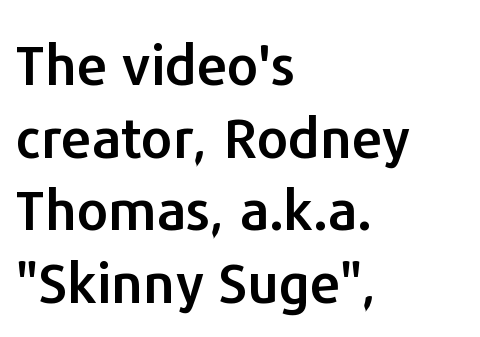
Q: Is the text italic (slanted)? A: No, it is upright.
Q: Is the typeface a serif or a sans-serif typeface? A: Sans-serif.
Q: Is the text underlined? A: No.
Q: How is the paragraph aligned? A: Left-aligned.
Q: Is the spacing between letters normal or unusually wide? A: Normal.
Q: Is the spacing between lines tight, normal or loose? A: Normal.
Q: Width (condensed, normal, or wide)? A: Normal.
Q: Stroke contrast? A: Low.
Q: x-height? A: Medium.
Q: Monospaced? A: No.
